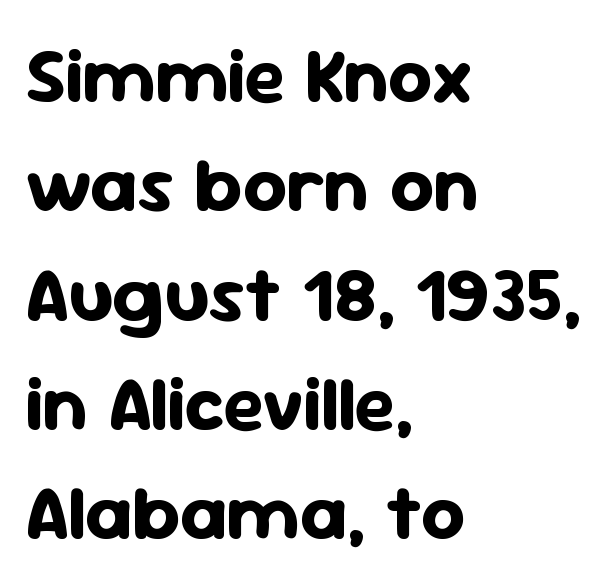
Upright lettering throughout. Classification — sans serif. The letters advance in unequal steps, a hallmark of proportional type. Spacing between characters is what you'd get straight out of the box. Leftover space on each line is placed entirely after the last word.
